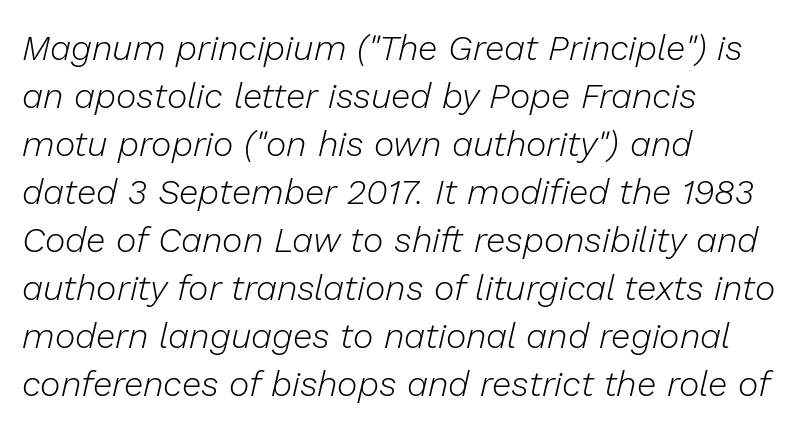
Q: Is the text bold? A: No.
Q: Is the text italic (slanted)? A: Yes, it leans right by about 13 degrees.
Q: Is the text underlined? A: No.
Q: How is the paragraph aligned? A: Left-aligned.
Q: Is the spacing between letters normal or unusually wide? A: Normal.
Q: Is the spacing between lines tight, normal or loose? A: Normal.
Q: Width (condensed, normal, or wide)? A: Normal.
Q: Stroke contrast? A: Low.
Q: x-height? A: Medium.
Q: Monospaced? A: No.
